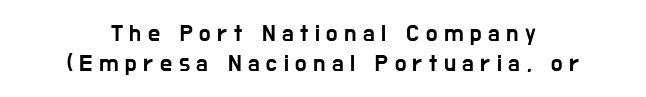
Where is the straight margin? There isn't one; the lines are centered. Compared with typical body copy, the letter spacing here is much looser. Posture: upright roman. Each row of text sits above clean, open space.
